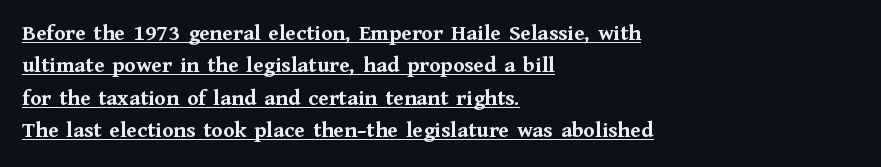
Q: Is the text bold? A: Yes.
Q: Is the text italic (slanted)? A: No, it is upright.
Q: Is the text underlined? A: Yes.
Q: How is the paragraph aligned? A: Left-aligned.
Q: Is the spacing between letters normal or unusually wide? A: Normal.
Q: Is the spacing between lines tight, normal or loose? A: Normal.
